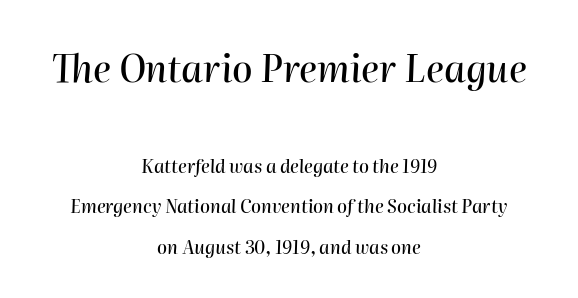
The image shows 37 px text type, italic (leaning right); set centered, loose line spacing (2.25x), normal letter spacing, not underlined; the first (top) block is 2.06x larger; high stroke contrast and a medium x-height.
